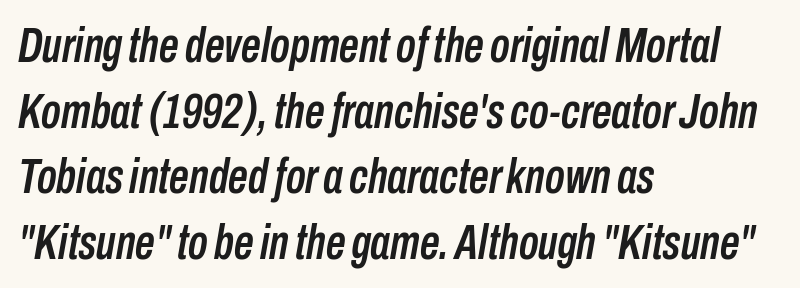
The passage shown leans; its letterforms are oblique. Proportional: the letters do not fall into vertical columns. Is the block centered? No — it sits flush against the left margin. The rendering keeps characters at their native spacing.
